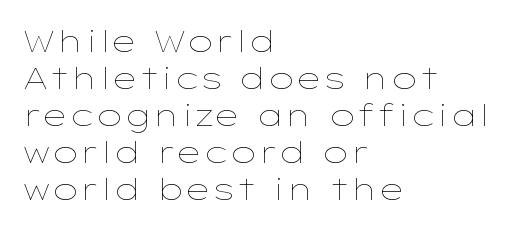
Q: Is the text bold? A: No.
Q: Is the text italic (slanted)? A: No, it is upright.
Q: Is the text underlined? A: No.
Q: How is the paragraph aligned? A: Left-aligned.
Q: Is the spacing between letters normal or unusually wide? A: Normal.
Q: Width (condensed, normal, or wide)? A: Wide.
Q: Stroke contrast? A: Low.
Q: x-height? A: Medium.
Q: Monospaced? A: No.
